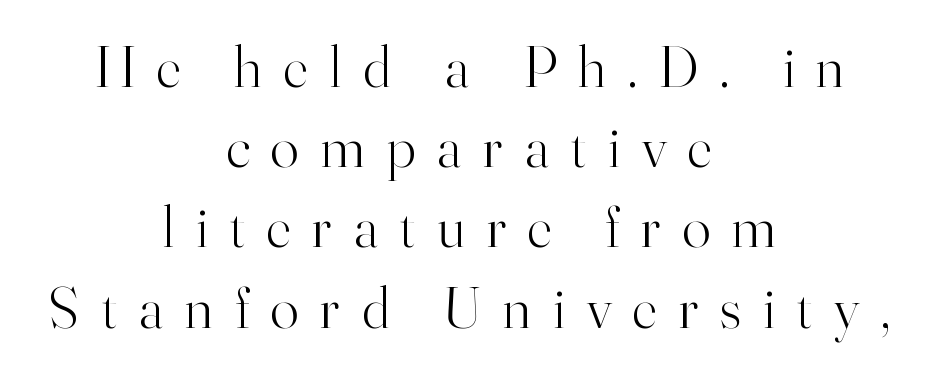
Q: Is the text bold? A: No.
Q: Is the text italic (slanted)? A: No, it is upright.
Q: Is the typeface a serif or a sans-serif typeface? A: Serif.
Q: Is the text underlined? A: No.
Q: How is the paragraph aligned? A: Centered.
Q: Is the spacing between letters normal or unusually wide? A: Unusually wide.
Q: Is the spacing between lines tight, normal or loose? A: Normal.
Q: Width (condensed, normal, or wide)? A: Normal.
Q: Stroke contrast? A: High.
Q: x-height? A: Small.
Q: Monospaced? A: No.
